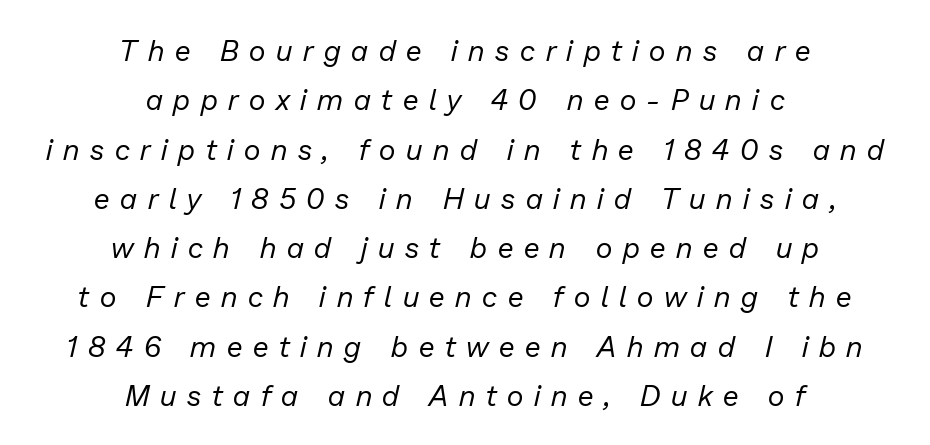
The image shows 29 px regular-weight type, italic (leaning right); set centered, normal line spacing (1.7x), unusually wide letter spacing (+0.37 em), not underlined; low stroke contrast and a medium x-height.
